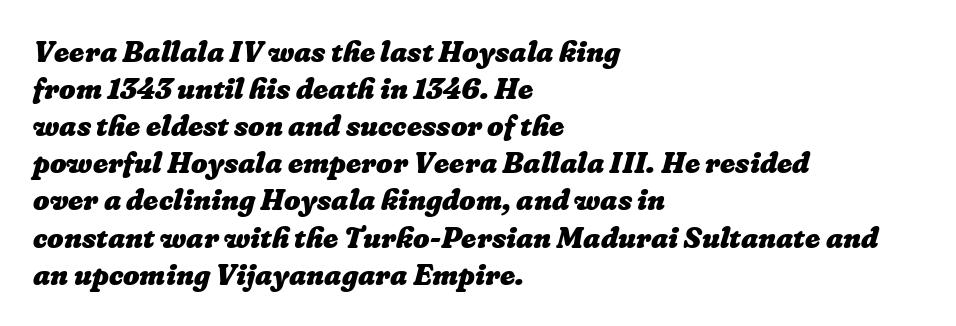
Q: Is the text bold? A: Yes.
Q: Is the text underlined? A: No.
Q: How is the paragraph aligned? A: Left-aligned.
Q: Is the spacing between letters normal or unusually wide? A: Normal.
Q: Is the spacing between lines tight, normal or loose? A: Normal.
Q: Width (condensed, normal, or wide)? A: Normal.
Q: Stroke contrast? A: Low.
Q: x-height? A: Medium.
Q: Monospaced? A: No.
